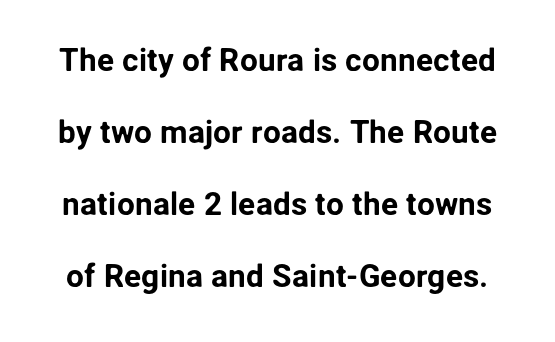
Letters rest on an invisible, unmarked baseline. Do the letters lean? They stand straight. In terms of letterform style, serifs are entirely absent. One glance says open: line gaps are wider than usual.
